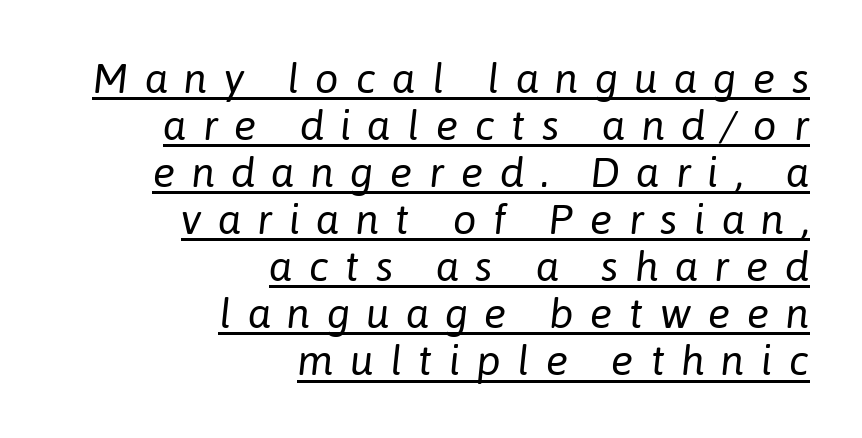
Q: Is the text bold? A: No.
Q: Is the text italic (slanted)? A: Yes, it leans right by about 6 degrees.
Q: Is the text underlined? A: Yes.
Q: How is the paragraph aligned? A: Right-aligned.
Q: Is the spacing between letters normal or unusually wide? A: Unusually wide.
Q: Is the spacing between lines tight, normal or loose? A: Tight.
Q: Width (condensed, normal, or wide)? A: Normal.
Q: Stroke contrast? A: Low.
Q: x-height? A: Medium.
Q: Monospaced? A: No.
